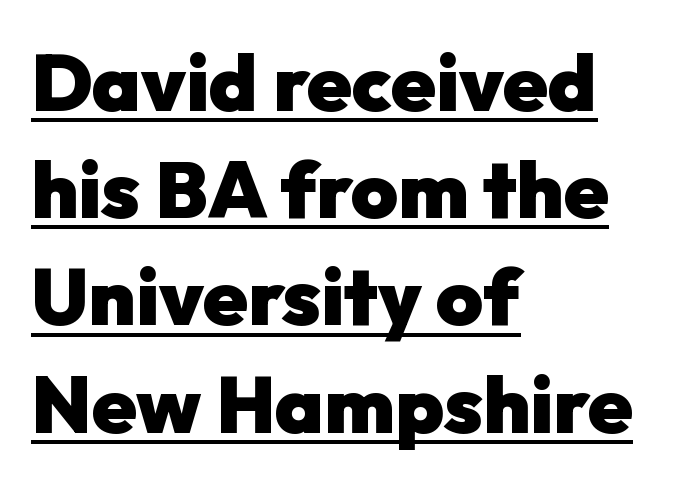
{"serif": "no", "italic": "no", "bold": "yes", "weight": "heavy", "width": "normal", "stroke_contrast": "low", "x_height": "medium", "monospaced": "no", "underline": "yes", "align": "left", "line_spacing": "normal", "line_spacing_ratio": 1.34, "letter_spacing": "normal", "letter_spacing_em": 0.0, "glyph_px": 80}
